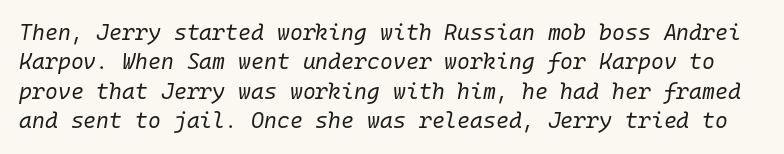
{"italic": "yes", "lean": "right", "slant_degrees": 10, "bold": "no", "underline": "no", "line_spacing": "normal", "line_spacing_ratio": 1.34, "letter_spacing": "normal", "letter_spacing_em": 0.0, "glyph_px": 22}
